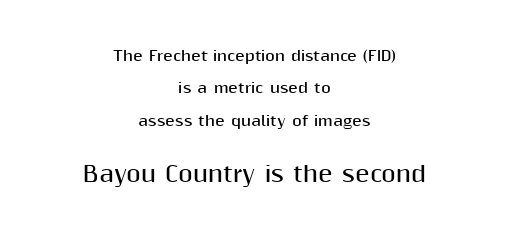
Q: Is the text bold? A: Yes.
Q: Is the text italic (slanted)? A: No, it is upright.
Q: Is the text underlined? A: No.
Q: How is the paragraph aligned? A: Centered.
Q: Is the spacing between letters normal or unusually wide? A: Normal.
Q: Is the spacing between lines tight, normal or loose? A: Loose.
Q: Which block of text is set in a larger size, the first (top) or the second (bottom)? A: The second (bottom) one.
